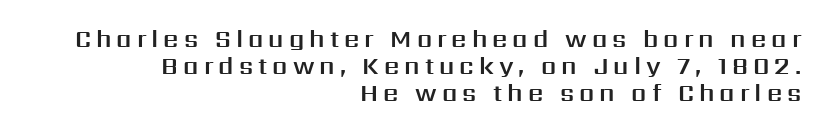
Has an underline been added? It has not. Horizontally, the lines are justified to the trailing edge only. This is the regular roman posture of the typeface. Letter spacing: wide. The block of text is dense from top to bottom, with scant space between rows.
